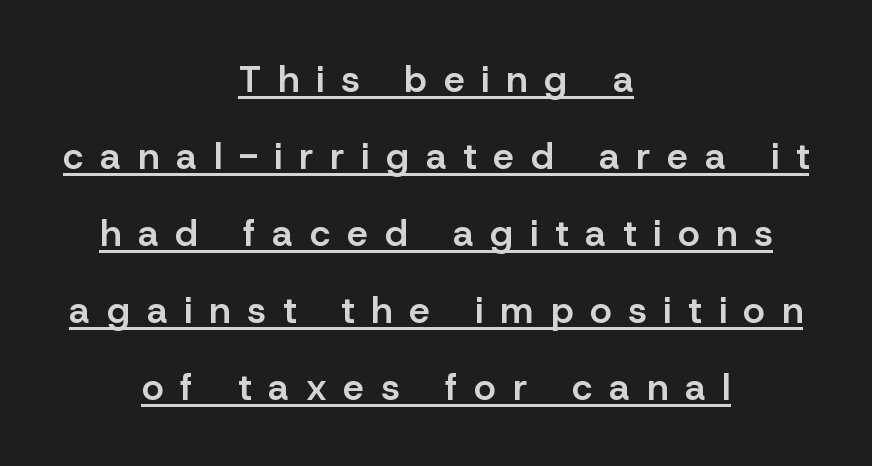
The image shows 37 px semibold sans-serif type, upright; set centered, loose line spacing (2.08x), unusually wide letter spacing (+0.46 em), underlined; low stroke contrast and a medium x-height.
